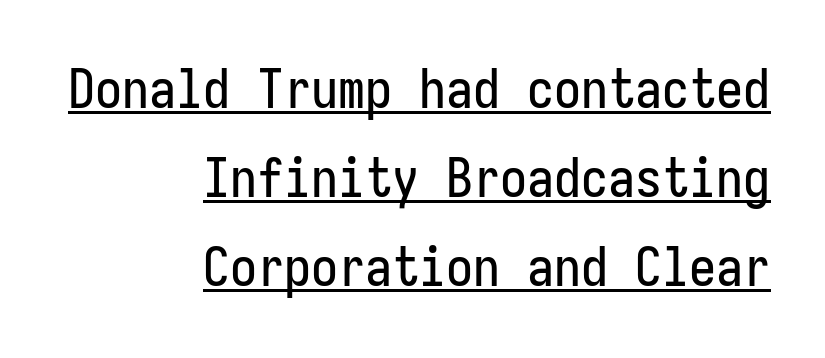
Does extra space separate the letters? No, they use regular spacing. This is sans-serif lettering, the kind often seen on screens and signage. The sample's only ornament is a line tracing under the words. This sample keeps an unexceptional amount of space between lines. The compositor pushed each line to the right boundary.
